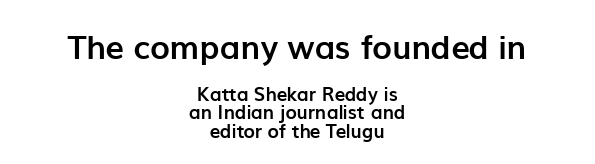
Are there feet on the stems? There aren't — it's a sans. Type size steps down from the first block to the second. Honestly, the letter spacing is just normal — you wouldn't notice it. Is this a fixed-width face? No — the glyphs have proportional, varying widths. Typographic density is high because the face is bold. The type sits square on the baseline with zero lean.
